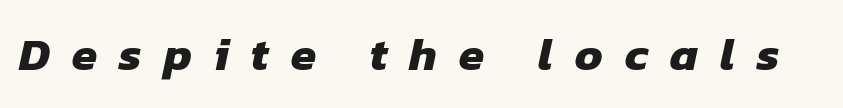
The type is letterspaced generously, with wide tracking. No feet cap the strokes, marking this as sans-serif type. A bare baseline throughout the passage. Each glyph is drawn with heavy, bold strokes. A typesetter would call this proportional, since set widths differ per character.
